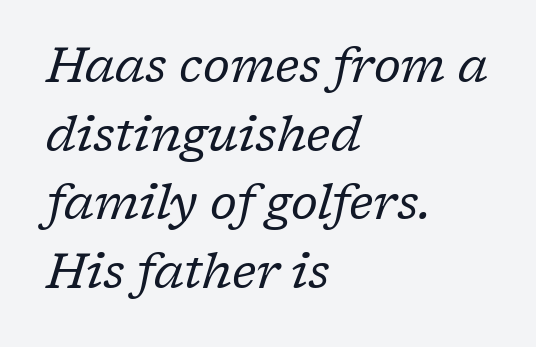
Q: Is the text bold? A: No.
Q: Is the text italic (slanted)? A: Yes, it leans right by about 17 degrees.
Q: Is the typeface a serif or a sans-serif typeface? A: Serif.
Q: Is the text underlined? A: No.
Q: How is the paragraph aligned? A: Left-aligned.
Q: Is the spacing between letters normal or unusually wide? A: Normal.
Q: Is the spacing between lines tight, normal or loose? A: Normal.
Q: Width (condensed, normal, or wide)? A: Normal.
Q: Stroke contrast? A: Low.
Q: x-height? A: Medium.
Q: Monospaced? A: No.
